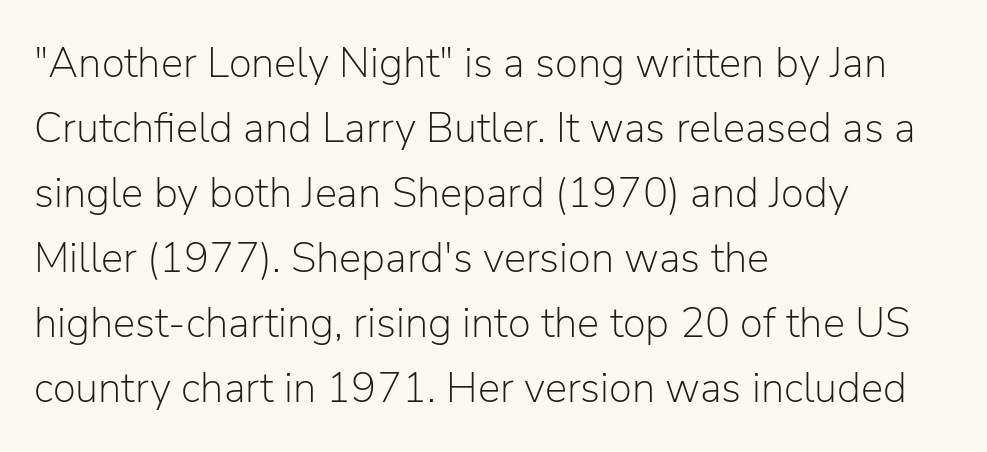
The image shows 42 px light sans-serif type, upright; set left-aligned, normal line spacing (1.55x), normal letter spacing, not underlined; low stroke contrast and a medium x-height.
